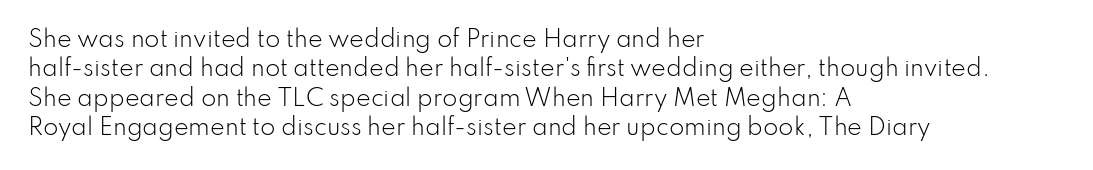
Bare-footed words on every line. Every stem runs plumb, perpendicular to the baseline. The typesetting does not lean heavy: it is not bold. Tracking value appears to be zero — textbook default spacing. The vertical gap from one line to the next is medium.
